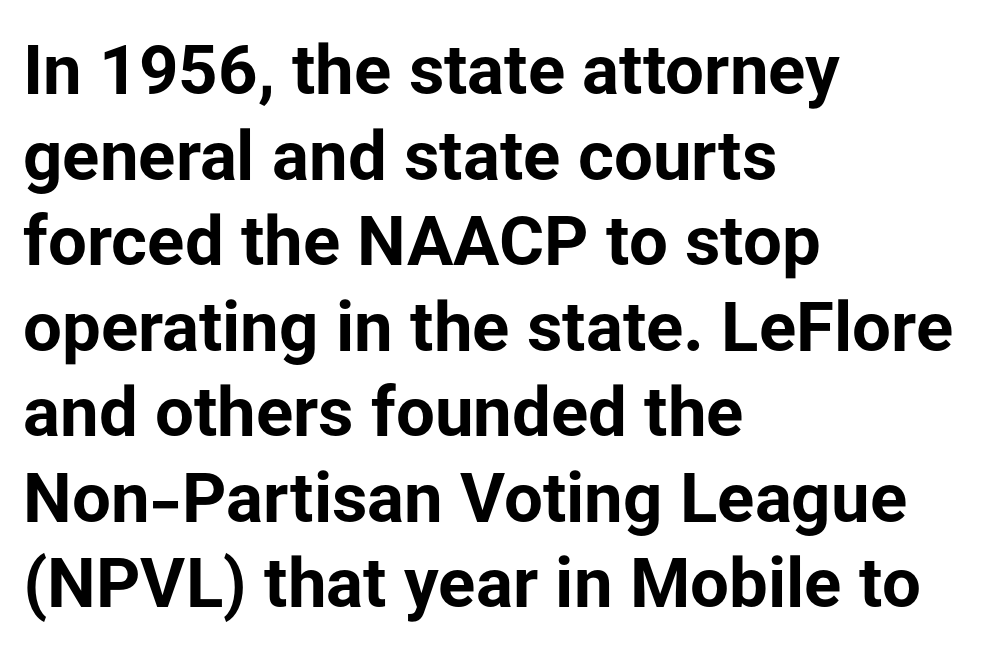
Here the glyphs are tracked normally, forming tight word shapes. Casual observation: everything's shoved over to the left. The font family rendered here belongs to the sans-serif group. What weight is shown? A full bold with thick strokes. Letters rest on an invisible, unmarked baseline.
